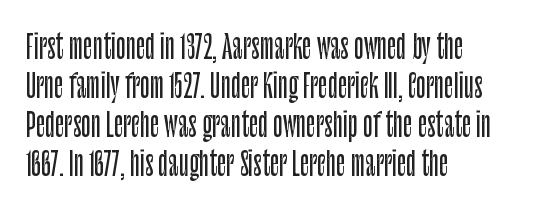
The image shows 32 px condensed sans-serif type, upright; set left-aligned, line spacing 1.22x, normal letter spacing, not underlined; low stroke contrast and a large x-height.
